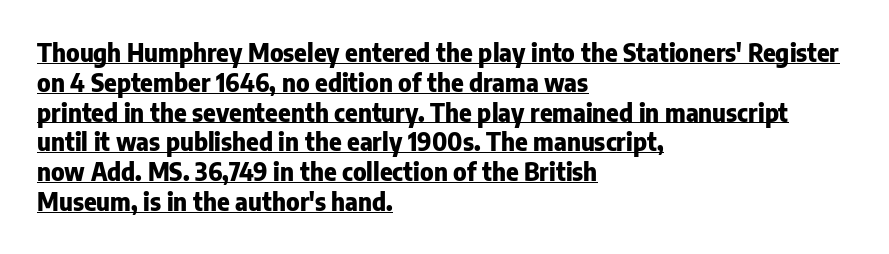
Q: Is the text bold? A: Yes.
Q: Is the text italic (slanted)? A: No, it is upright.
Q: Is the text underlined? A: Yes.
Q: How is the paragraph aligned? A: Left-aligned.
Q: Is the spacing between letters normal or unusually wide? A: Normal.
